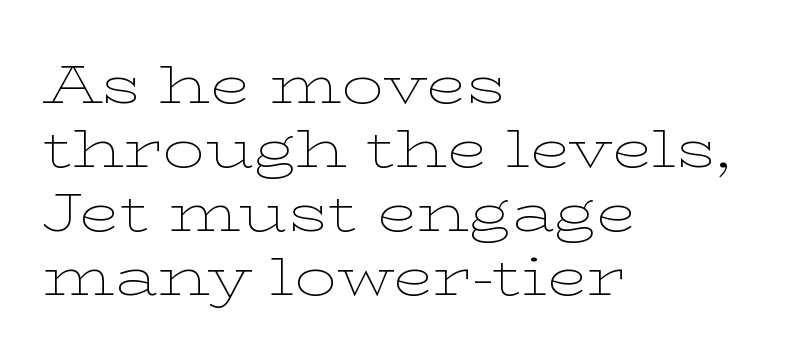
{"serif": "yes", "italic": "no", "bold": "no", "weight": "thin", "width": "wide", "stroke_contrast": "low", "x_height": "medium", "monospaced": "no", "underline": "no", "align": "left", "line_spacing_ratio": 1.21, "letter_spacing": "normal", "letter_spacing_em": 0.0, "glyph_px": 53}
